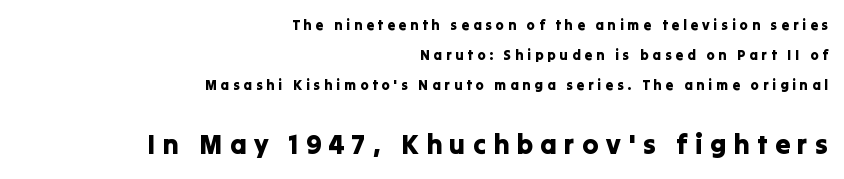
{"italic": "no", "underline": "no", "align": "right", "line_spacing": "loose", "line_spacing_ratio": 2.13, "letter_spacing": "wide", "letter_spacing_em": 0.27, "larger_block": "second", "size_ratio": 1.93, "glyph_px": 27}
